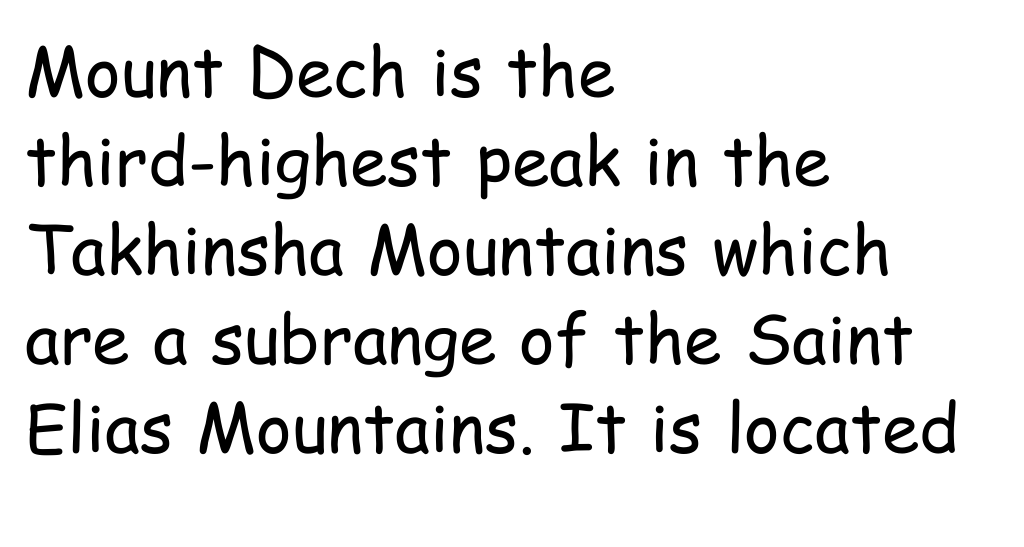
Q: Is the text bold? A: No.
Q: Is the text italic (slanted)? A: No, it is upright.
Q: Is the typeface a serif or a sans-serif typeface? A: Sans-serif.
Q: Is the text underlined? A: No.
Q: How is the paragraph aligned? A: Left-aligned.
Q: Is the spacing between letters normal or unusually wide? A: Normal.
Q: Is the spacing between lines tight, normal or loose? A: Normal.
Q: Width (condensed, normal, or wide)? A: Condensed.
Q: Stroke contrast? A: Low.
Q: x-height? A: Medium.
Q: Monospaced? A: No.
